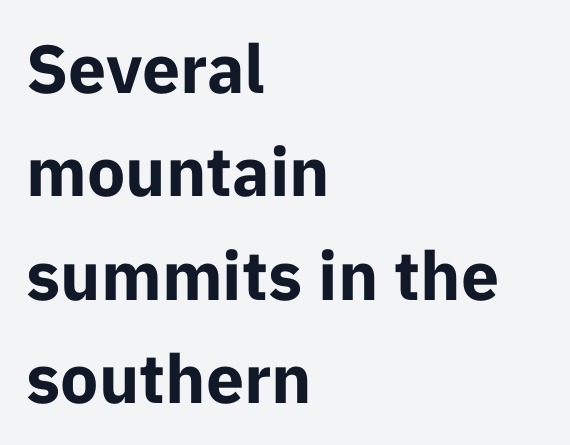
The image shows 68 px bold sans-serif type, upright; set left-aligned, normal line spacing (1.52x), normal letter spacing, not underlined; low stroke contrast and a medium x-height.
